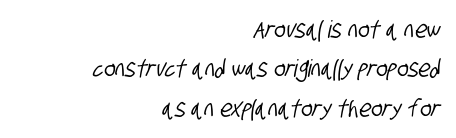
The image shows 24 px text type; set right-aligned, normal line spacing (1.64x), normal letter spacing, not underlined.
